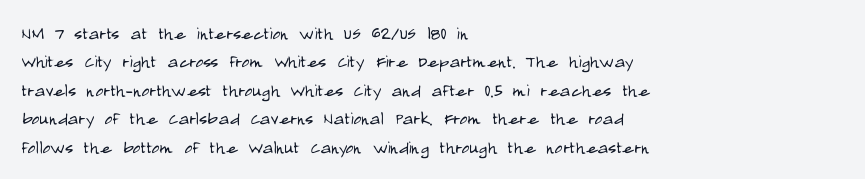
Rule under the text: the space is simply empty. Honestly, the letter spacing is just normal — you wouldn't notice it. The font's upright variant was chosen for this text. The strokes are not fattened; the text isn't bold. Layout note: lines flush left. The designer left line spacing at the default.
